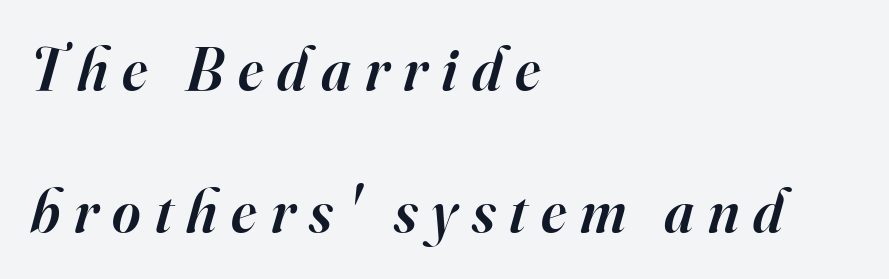
{"serif": "yes", "italic": "yes", "lean": "right", "slant_degrees": 16, "bold": "semi", "weight": "semibold", "width": "normal", "stroke_contrast": "high", "x_height": "small", "monospaced": "no", "underline": "no", "align": "left", "line_spacing": "loose", "line_spacing_ratio": 2.33, "letter_spacing": "wide", "letter_spacing_em": 0.23, "glyph_px": 61}
